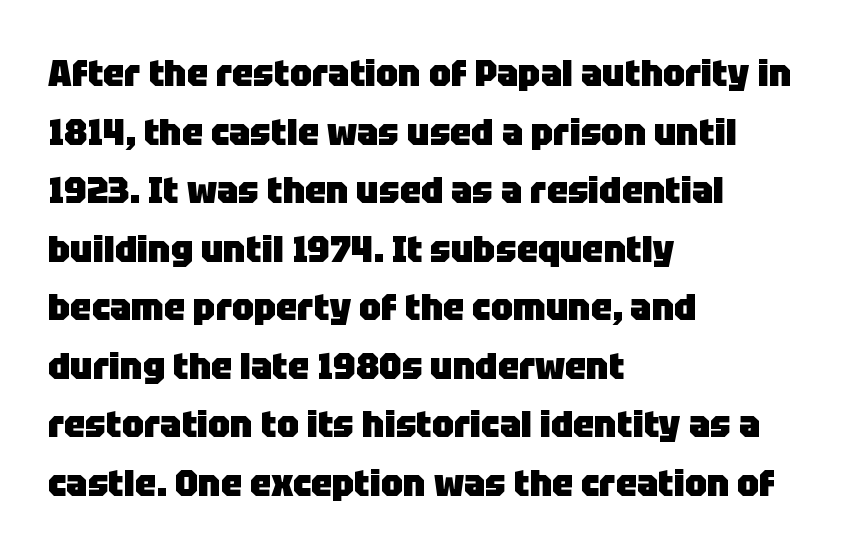
The image shows 38 px heavy sans-serif type, upright; set left-aligned, normal line spacing (1.54x), normal letter spacing, not underlined; low stroke contrast and a large x-height.
